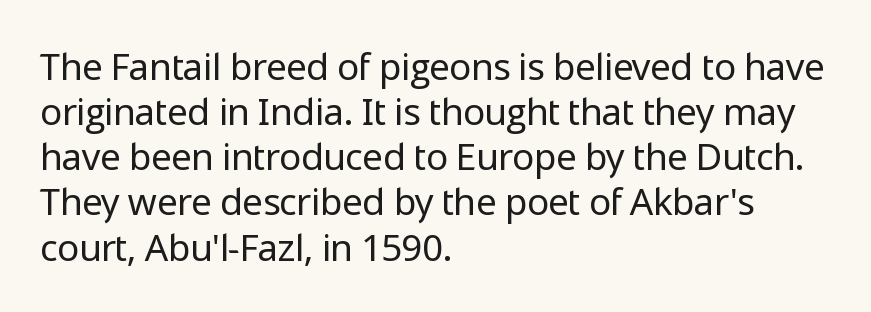
The passage shown is typed in a proportional face where columns would drift. Stems and bowls with no extra thickness — not bold. The letters stand upright; this is a roman face. Nope, no serifs anywhere on these letters. The setting favours the left margin, as ordinary paragraphs usually do. Just letters on the line, the space beneath them empty.
